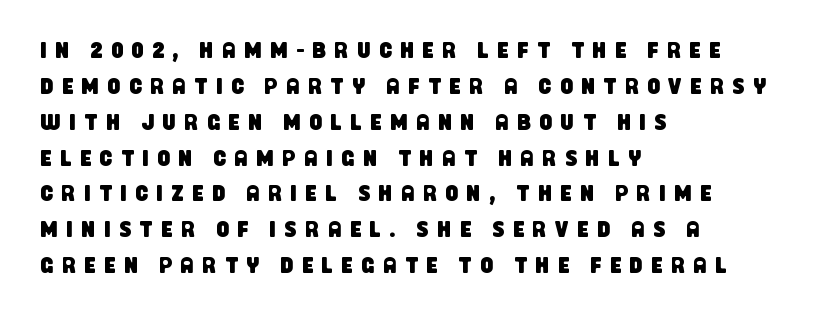
The image shows 22 px text type; set left-aligned, normal line spacing (1.63x), unusually wide letter spacing (+0.4 em), not underlined.
